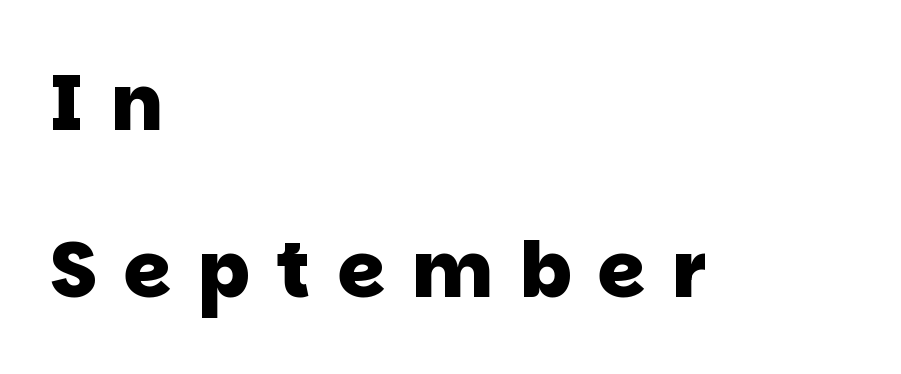
{"serif": "no", "bold": "yes", "weight": "heavy", "width": "normal", "stroke_contrast": "low", "x_height": "large", "monospaced": "no", "underline": "no", "align": "left", "line_spacing": "loose", "line_spacing_ratio": 2.17, "letter_spacing": "wide", "letter_spacing_em": 0.34, "glyph_px": 77}
